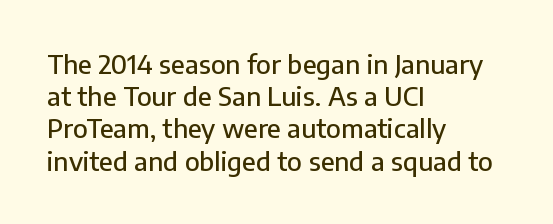
You could call the tracking neutral — neither tight nor loose. Posture: upright roman. Which margin do the lines hug? The left one — the right edge is uneven. Decoration check: the copy has no underline.
